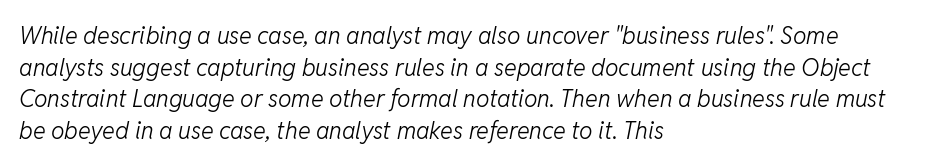
The image shows 24 px text type, italic (leaning right); set left-aligned, normal line spacing (1.32x), normal letter spacing, not underlined.
